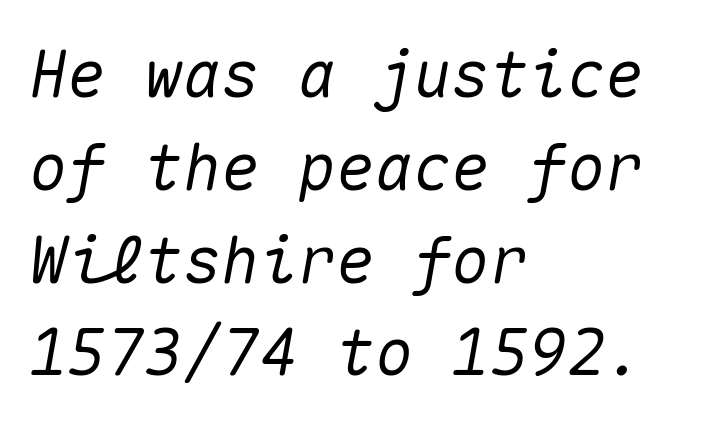
Do the characters align in a grid? Yes, the font is monospaced. Italic: yes, the glyphs are oblique. Casual observation: everything's shoved over to the left. The type is set solid horizontally, with unmodified tracking. Clear beneath every line of the passage.
